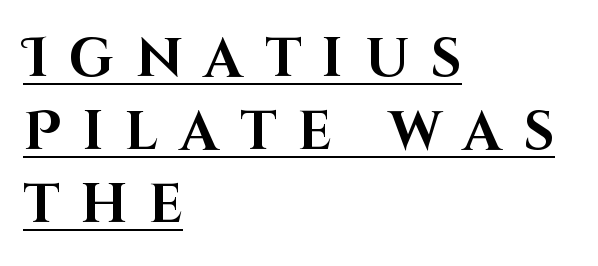
Q: Is the text bold? A: Yes.
Q: Is the text italic (slanted)? A: No, it is upright.
Q: Is the typeface a serif or a sans-serif typeface? A: Sans-serif.
Q: Is the text underlined? A: Yes.
Q: How is the paragraph aligned? A: Left-aligned.
Q: Is the spacing between letters normal or unusually wide? A: Unusually wide.
Q: Is the spacing between lines tight, normal or loose? A: Normal.
Q: Width (condensed, normal, or wide)? A: Normal.
Q: Stroke contrast? A: High.
Q: x-height? A: Large.
Q: Monospaced? A: No.
